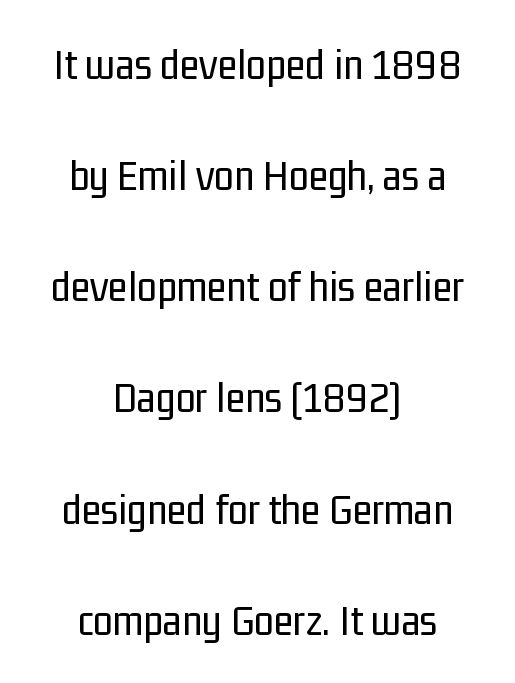
{"serif": "no", "italic": "no", "bold": "no", "weight": "regular", "width": "condensed", "stroke_contrast": "low", "x_height": "medium", "monospaced": "no", "underline": "no", "align": "center", "line_spacing": "loose", "line_spacing_ratio": 2.47, "letter_spacing": "normal", "letter_spacing_em": 0.0, "glyph_px": 45}
